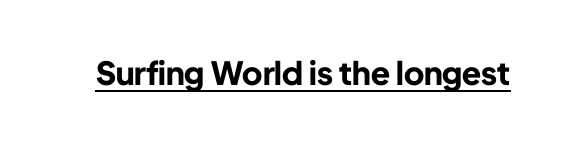
The specimen includes a rule beneath the text block's lines. Proportional: the letters do not fall into vertical columns. Compared with typical body copy, the letter spacing here is the same. Heft: maximum for text — a bold. Each letter's strokes conclude bluntly, with no projecting serifs. A typesetter would mark this as roman, not italic.
